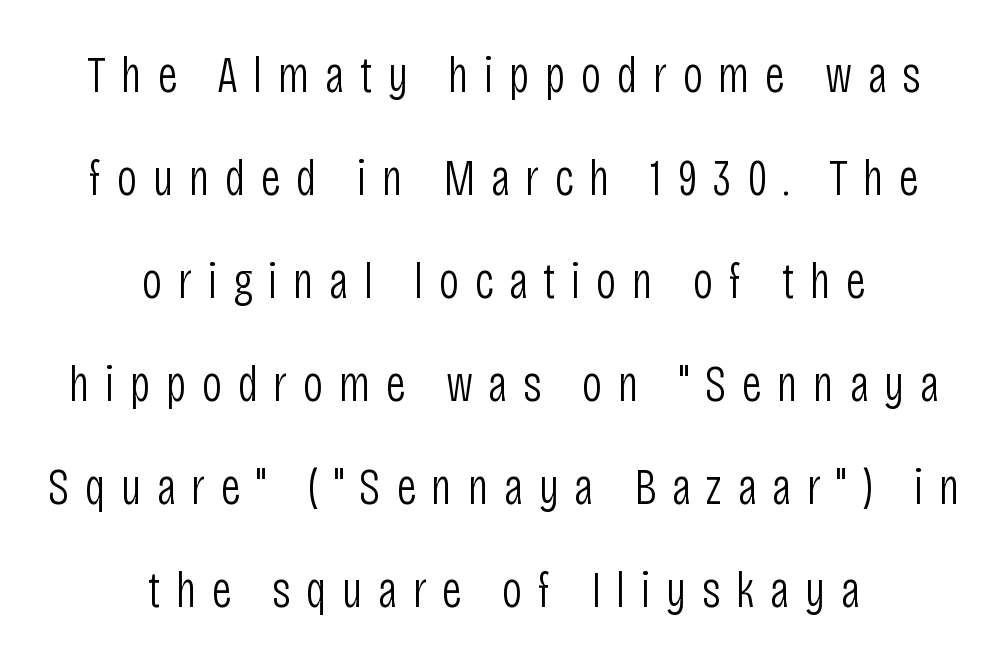
Think of a printed novel: that variable character pitch is what you see here. One glance says open: line gaps are wider than usual. Loose tracking; the words dissolve into strings of separated letters. The paragraph shown floats in the horizontal middle. Grotesque or geometric, the face here clearly has no serifs. This is roman type, the default non-slanted kind.
